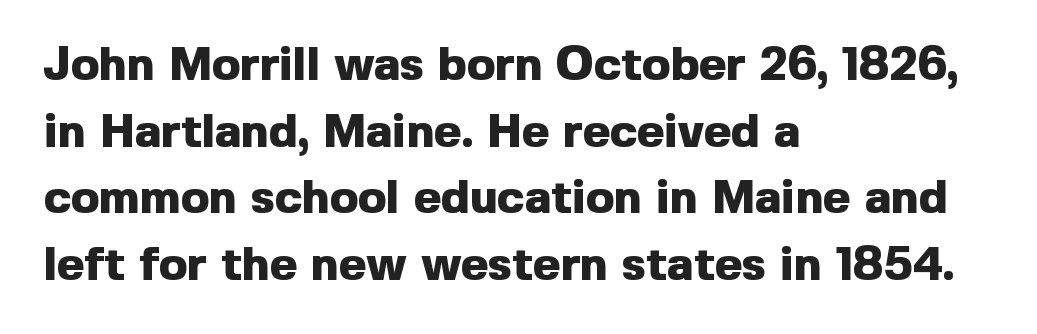
{"serif": "no", "italic": "no", "bold": "yes", "weight": "heavy", "width": "normal", "x_height": "medium", "monospaced": "no", "underline": "no", "align": "left", "line_spacing": "normal", "line_spacing_ratio": 1.42, "letter_spacing": "normal", "letter_spacing_em": 0.0, "glyph_px": 47}
